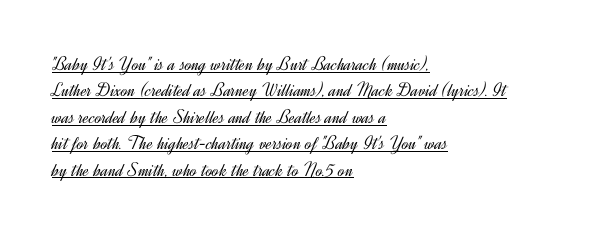
Q: Is the text bold? A: No.
Q: Is the text italic (slanted)? A: Yes.
Q: Is the text underlined? A: Yes.
Q: How is the paragraph aligned? A: Left-aligned.
Q: Is the spacing between letters normal or unusually wide? A: Normal.
Q: Is the spacing between lines tight, normal or loose? A: Normal.
